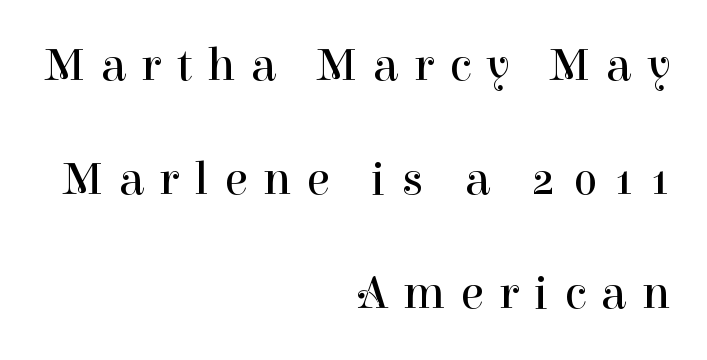
The image shows 48 px regular-weight serif type, upright; set right-aligned, loose line spacing (2.38x), unusually wide letter spacing (+0.32 em), not underlined; high stroke contrast and a medium x-height.
